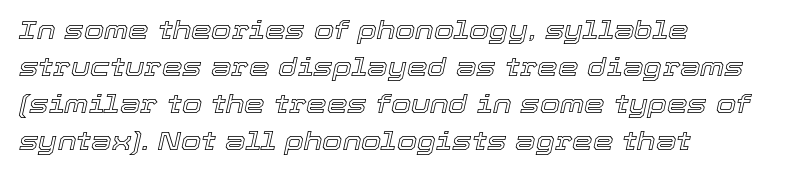
{"italic": "yes", "lean": "right", "slant_degrees": 12, "underline": "no", "align": "left", "line_spacing": "normal", "line_spacing_ratio": 1.42, "letter_spacing": "normal", "letter_spacing_em": 0.0, "glyph_px": 26}
